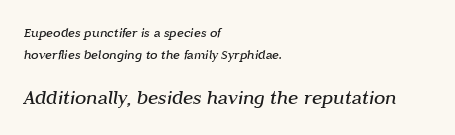
The image shows 21 px text type, italic (leaning right); set left-aligned, normal line spacing (1.58x), normal letter spacing, not underlined; the second (bottom) block is 1.5x larger.
